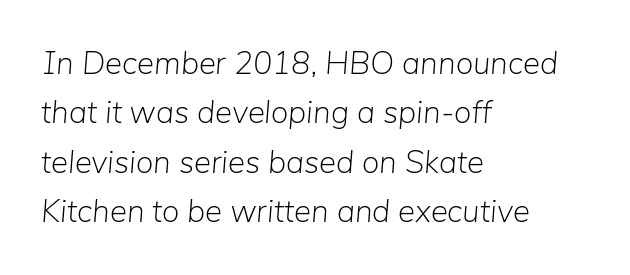
Q: Is the text bold? A: No.
Q: Is the text italic (slanted)? A: Yes, it leans right by about 5 degrees.
Q: Is the text underlined? A: No.
Q: How is the paragraph aligned? A: Left-aligned.
Q: Is the spacing between letters normal or unusually wide? A: Normal.
Q: Is the spacing between lines tight, normal or loose? A: Normal.
Q: Width (condensed, normal, or wide)? A: Normal.
Q: Stroke contrast? A: Low.
Q: x-height? A: Medium.
Q: Monospaced? A: No.
